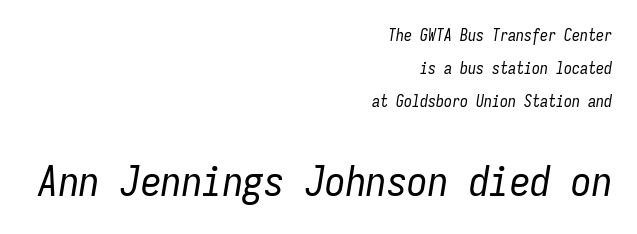
{"italic": "yes", "lean": "right", "slant_degrees": 9, "bold": "no", "weight": "regular", "width": "condensed", "stroke_contrast": "low", "x_height": "medium", "monospaced": "yes", "underline": "no", "align": "right", "line_spacing": "loose", "line_spacing_ratio": 2.05, "letter_spacing": "normal", "letter_spacing_em": 0.0, "larger_block": "second", "size_ratio": 2.56, "glyph_px": 41}
